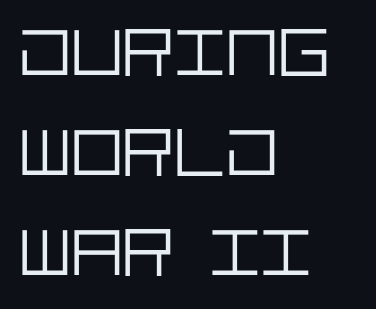
The image shows 69 px light sans-serif type, upright; set left-aligned, normal line spacing (1.45x), normal letter spacing, not underlined; low stroke contrast and a large x-height.
